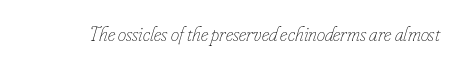
{"italic": "yes", "lean": "right", "slant_degrees": 16, "bold": "no", "underline": "no", "letter_spacing": "normal", "letter_spacing_em": 0.0, "glyph_px": 21}
